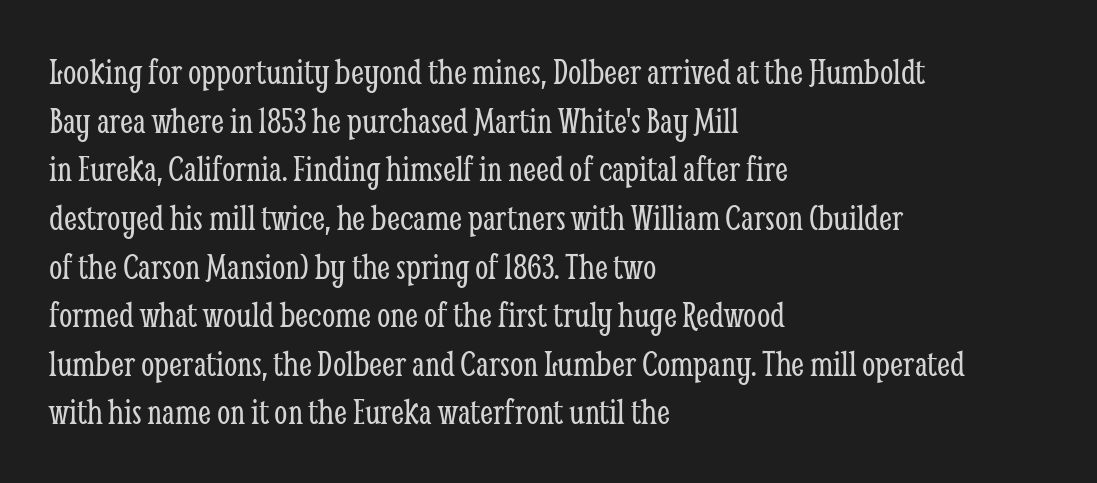
{"serif": "yes", "italic": "no", "bold": "no", "weight": "light", "width": "condensed", "stroke_contrast": "low", "x_height": "medium", "monospaced": "no", "underline": "no", "align": "left", "line_spacing": "normal", "line_spacing_ratio": 1.28, "letter_spacing": "normal", "letter_spacing_em": 0.0, "glyph_px": 38}
